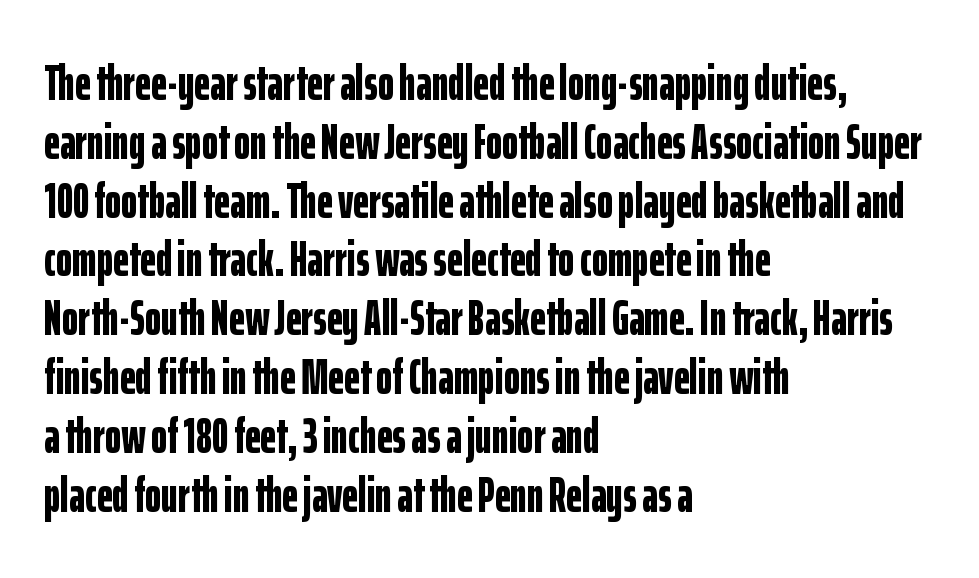
Q: Is the text bold? A: Yes.
Q: Is the text italic (slanted)? A: No, it is upright.
Q: Is the typeface a serif or a sans-serif typeface? A: Sans-serif.
Q: Is the text underlined? A: No.
Q: How is the paragraph aligned? A: Left-aligned.
Q: Is the spacing between letters normal or unusually wide? A: Normal.
Q: Width (condensed, normal, or wide)? A: Condensed.
Q: Stroke contrast? A: Low.
Q: x-height? A: Medium.
Q: Monospaced? A: No.
